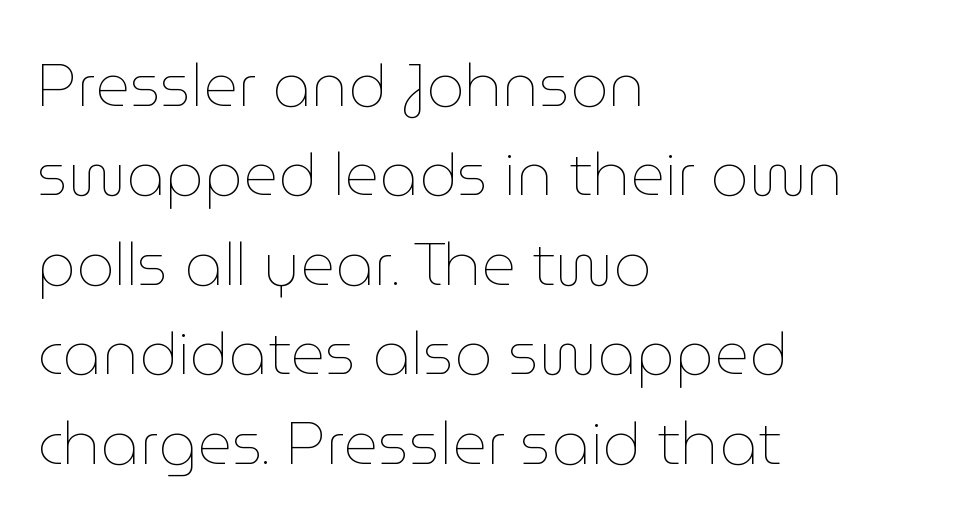
{"italic": "no", "bold": "no", "weight": "thin", "width": "normal", "stroke_contrast": "low", "x_height": "medium", "monospaced": "no", "underline": "no", "align": "left", "line_spacing": "normal", "line_spacing_ratio": 1.49, "letter_spacing": "normal", "letter_spacing_em": 0.0, "glyph_px": 60}
